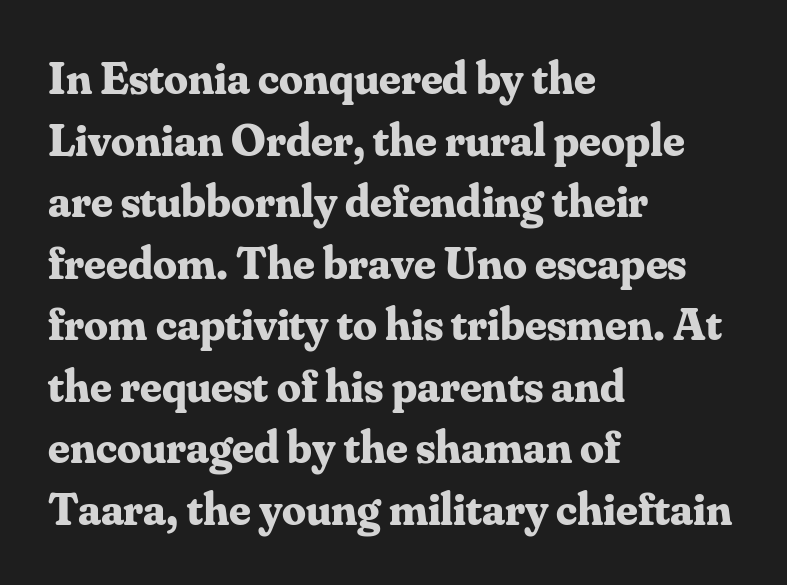
The image shows 47 px bold serif type, upright; set left-aligned, normal line spacing (1.31x), normal letter spacing, not underlined; medium stroke contrast and a small x-height.
